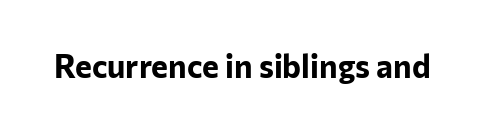
{"serif": "no", "italic": "no", "bold": "yes", "weight": "bold", "width": "normal", "stroke_contrast": "low", "x_height": "medium", "monospaced": "no", "underline": "no", "letter_spacing": "normal", "letter_spacing_em": 0.0, "glyph_px": 32}
